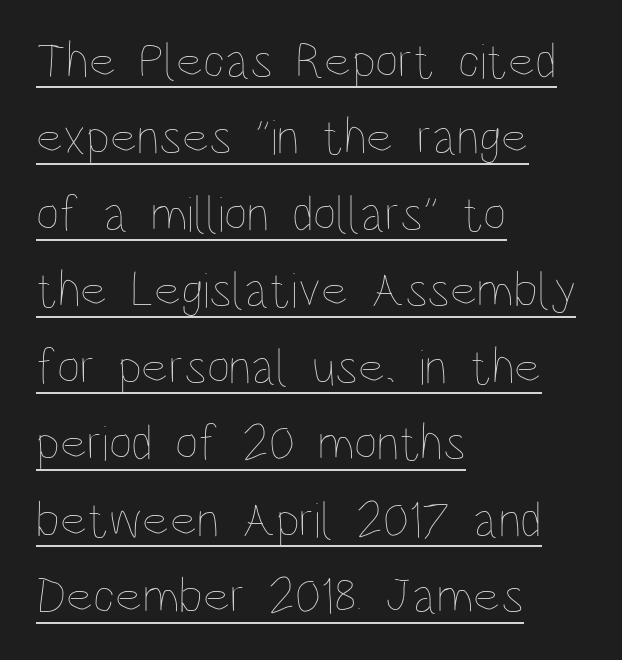
The image shows 51 px thin, condensed type, upright; set left-aligned, normal line spacing (1.5x), normal letter spacing, underlined; low stroke contrast and a large x-height.
